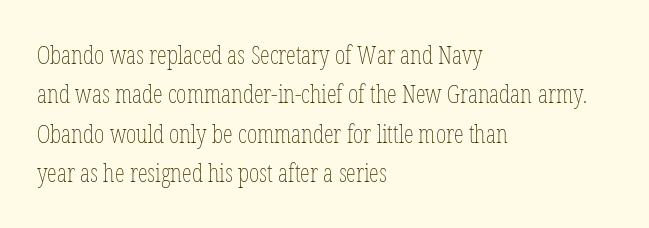
{"italic": "no", "bold": "no", "underline": "no", "align": "left", "line_spacing": "normal", "line_spacing_ratio": 1.58, "letter_spacing": "normal", "letter_spacing_em": 0.0, "glyph_px": 25}
